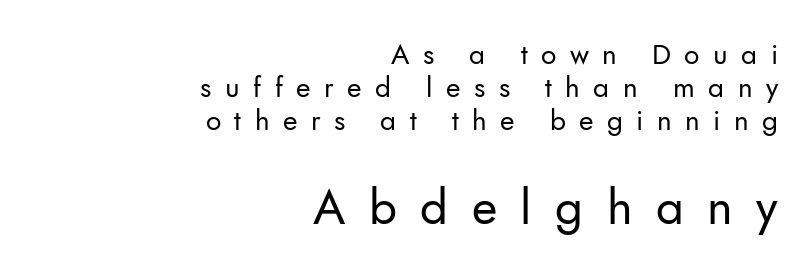
The image shows 49 px regular-weight sans-serif type, upright; set right-aligned, line spacing 1.17x, unusually wide letter spacing (+0.48 em), not underlined; the second (bottom) block is 1.75x larger; low stroke contrast and a small x-height.
